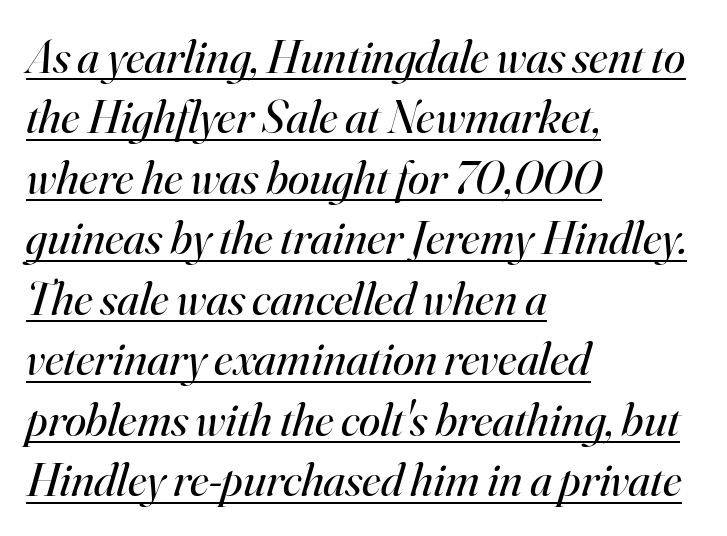
{"serif": "yes", "italic": "yes", "lean": "right", "slant_degrees": 16, "bold": "no", "weight": "regular", "width": "normal", "stroke_contrast": "high", "x_height": "small", "monospaced": "no", "underline": "yes", "align": "left", "line_spacing": "normal", "line_spacing_ratio": 1.26, "letter_spacing": "normal", "letter_spacing_em": 0.0, "glyph_px": 48}
